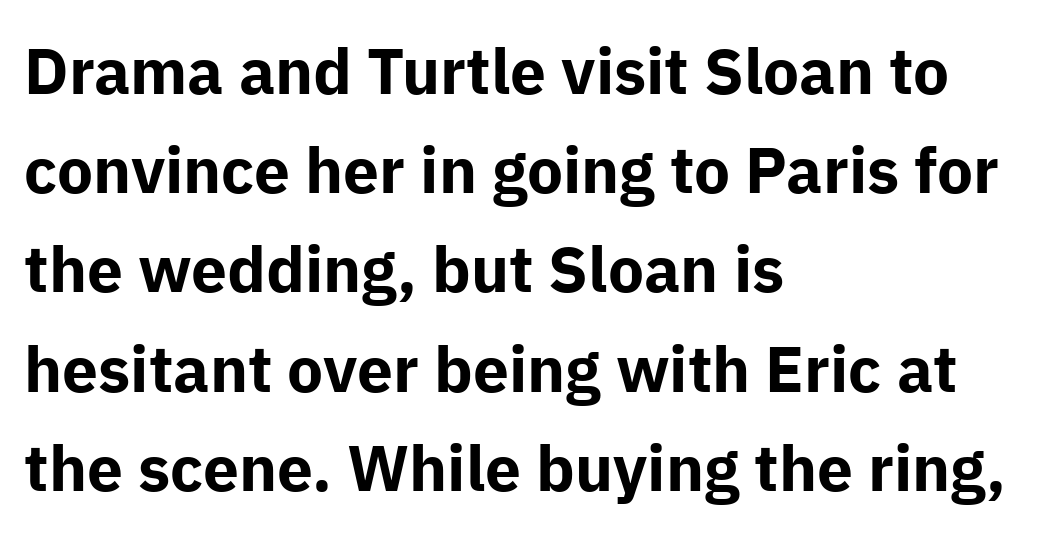
Grotesque or geometric, the face here clearly has no serifs. Successive baselines arrive at the customary interval. In terms of posture, this sample is upright. The setting favours the left margin, as ordinary paragraphs usually do.
